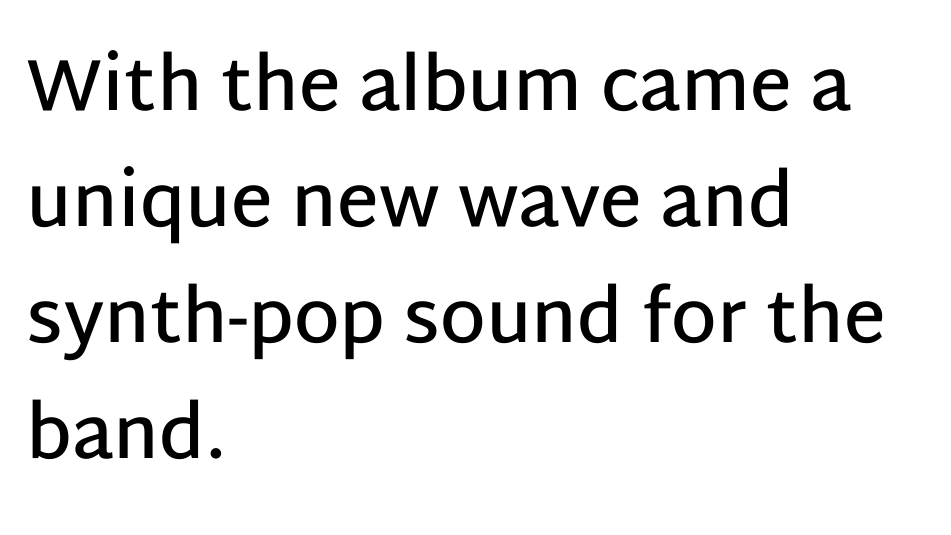
{"serif": "no", "italic": "no", "bold": "semi", "weight": "semibold", "width": "normal", "stroke_contrast": "low", "x_height": "large", "monospaced": "no", "underline": "no", "align": "left", "line_spacing": "normal", "line_spacing_ratio": 1.59, "letter_spacing": "normal", "letter_spacing_em": 0.0, "glyph_px": 73}
